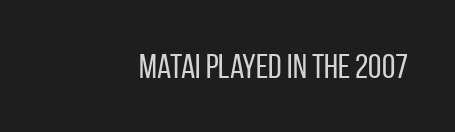
{"serif": "no", "italic": "no", "bold": "no", "weight": "regular", "width": "condensed", "stroke_contrast": "low", "x_height": "large", "monospaced": "no", "underline": "no", "align": "right", "letter_spacing": "normal", "letter_spacing_em": 0.0, "glyph_px": 34}
